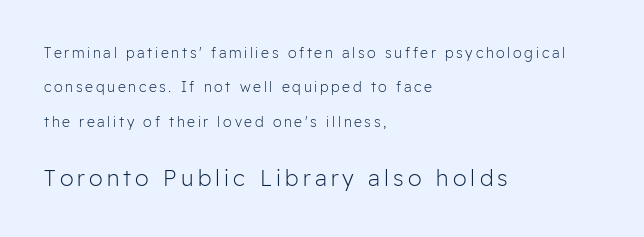
The image shows 22 px text type, upright; set left-aligned, loose line spacing (2.45x), not underlined; the second (bottom) block is 1.57x larger.
